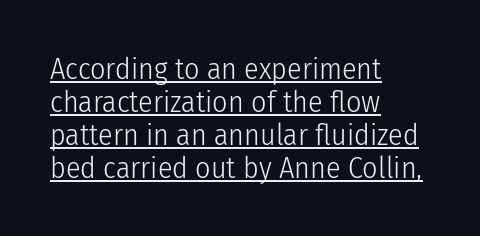
{"serif": "no", "italic": "no", "bold": "no", "weight": "light", "width": "condensed", "stroke_contrast": "low", "x_height": "medium", "monospaced": "no", "underline": "yes", "align": "left", "line_spacing": "tight", "line_spacing_ratio": 1.1, "letter_spacing": "normal", "letter_spacing_em": 0.0, "glyph_px": 30}
